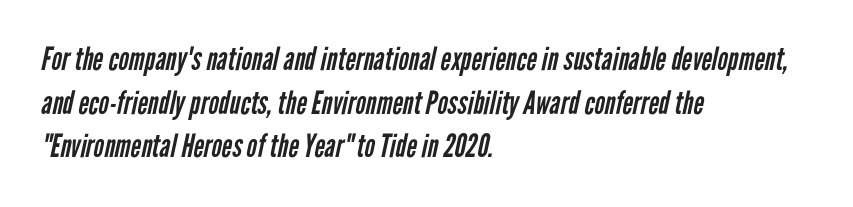
Q: Is the text bold? A: No.
Q: Is the typeface a serif or a sans-serif typeface? A: Sans-serif.
Q: Is the text underlined? A: No.
Q: How is the paragraph aligned? A: Left-aligned.
Q: Is the spacing between letters normal or unusually wide? A: Normal.
Q: Is the spacing between lines tight, normal or loose? A: Normal.
Q: Width (condensed, normal, or wide)? A: Condensed.
Q: Stroke contrast? A: Low.
Q: x-height? A: Medium.
Q: Monospaced? A: No.
